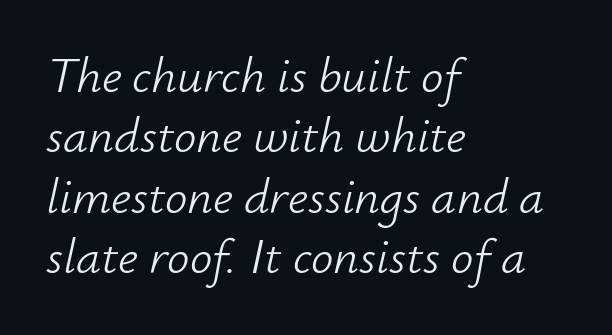
Q: Is the text bold? A: No.
Q: Is the text italic (slanted)? A: Yes, it leans right by about 12 degrees.
Q: Is the text underlined? A: No.
Q: How is the paragraph aligned? A: Left-aligned.
Q: Is the spacing between letters normal or unusually wide? A: Normal.
Q: Width (condensed, normal, or wide)? A: Normal.
Q: Stroke contrast? A: Low.
Q: x-height? A: Small.
Q: Monospaced? A: No.
